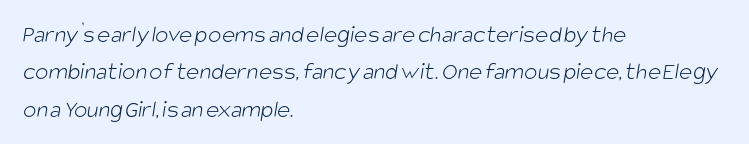
{"bold": "no", "underline": "no", "align": "left", "line_spacing": "normal", "line_spacing_ratio": 1.5, "letter_spacing": "normal", "letter_spacing_em": 0.0, "glyph_px": 25}
